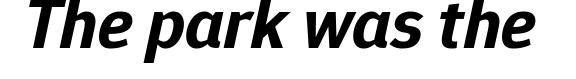
{"italic": "yes", "lean": "right", "slant_degrees": 12, "bold": "yes", "weight": "bold", "width": "normal", "stroke_contrast": "low", "x_height": "medium", "monospaced": "no", "underline": "no", "letter_spacing": "normal", "letter_spacing_em": 0.0, "glyph_px": 73}
